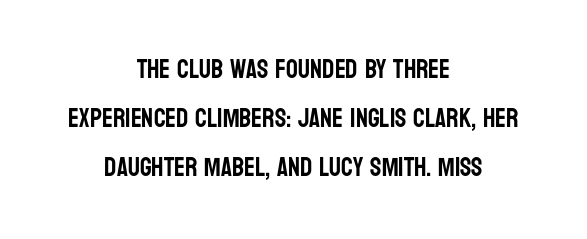
The tracking reads as untouched default to a designer's eye. A bare baseline throughout the passage. Italic: no, the glyphs are upright roman. The paragraph shown floats in the horizontal middle.
